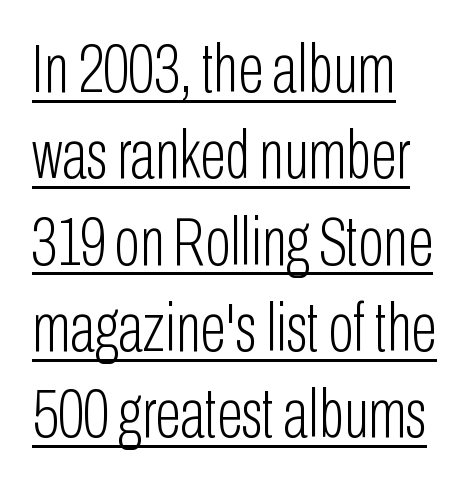
The image shows 68 px light, condensed sans-serif type, upright; set left-aligned, normal line spacing (1.27x), normal letter spacing, underlined; low stroke contrast and a medium x-height.
